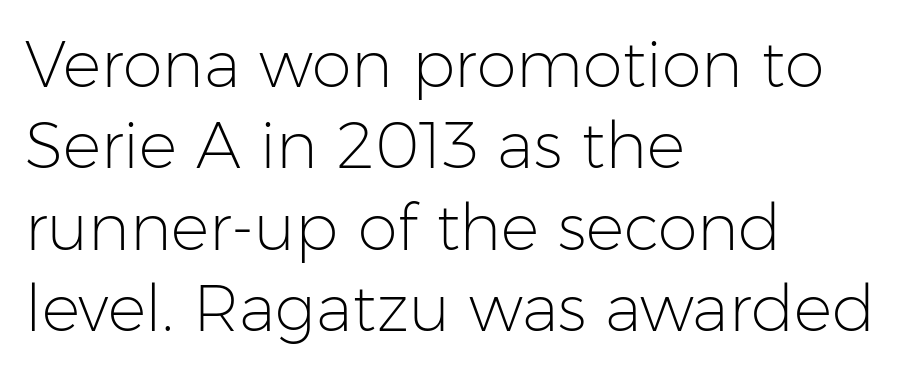
Q: Is the text bold? A: No.
Q: Is the text italic (slanted)? A: No, it is upright.
Q: Is the typeface a serif or a sans-serif typeface? A: Sans-serif.
Q: Is the text underlined? A: No.
Q: How is the paragraph aligned? A: Left-aligned.
Q: Is the spacing between letters normal or unusually wide? A: Normal.
Q: Is the spacing between lines tight, normal or loose? A: Normal.
Q: Width (condensed, normal, or wide)? A: Normal.
Q: Stroke contrast? A: Low.
Q: x-height? A: Medium.
Q: Monospaced? A: No.
